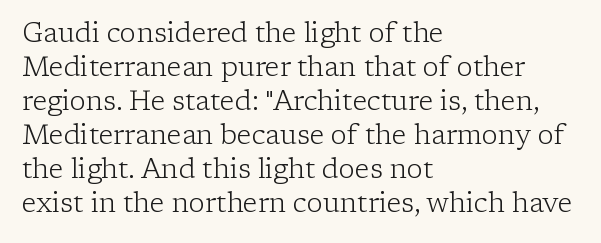
Vertically, the passage feels balanced, rows spaced as you'd expect. The strip under each line holds only bare page. Weight: in the light-to-regular range. Glyph-to-glyph distance matches everyday printed text.
